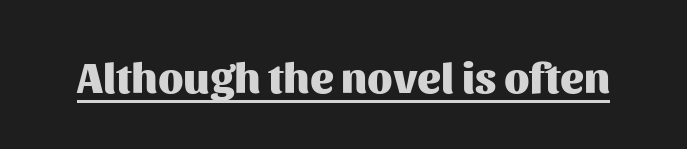
Q: Is the text bold? A: Yes.
Q: Is the text italic (slanted)? A: No, it is upright.
Q: Is the typeface a serif or a sans-serif typeface? A: Sans-serif.
Q: Is the text underlined? A: Yes.
Q: Is the spacing between letters normal or unusually wide? A: Normal.
Q: Width (condensed, normal, or wide)? A: Normal.
Q: Stroke contrast? A: Medium.
Q: x-height? A: Medium.
Q: Monospaced? A: No.
